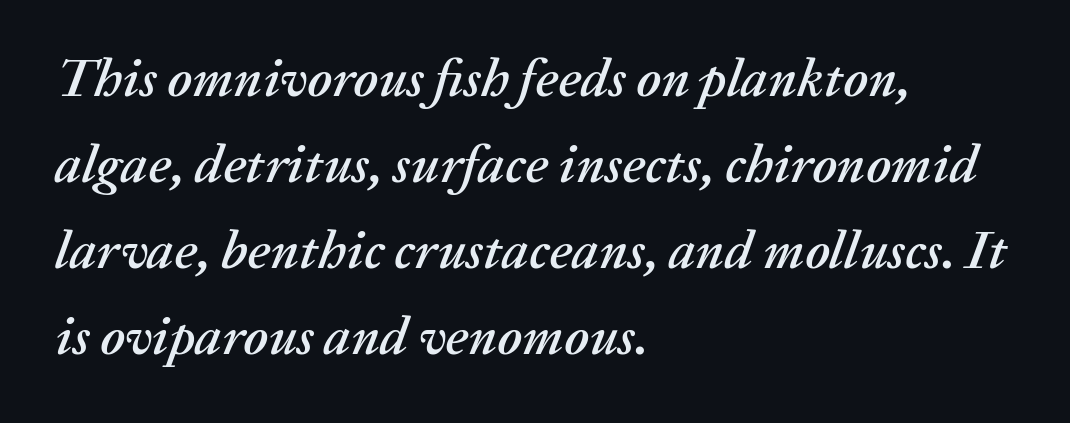
Q: Is the text italic (slanted)? A: Yes, it leans right by about 20 degrees.
Q: Is the text underlined? A: No.
Q: How is the paragraph aligned? A: Left-aligned.
Q: Is the spacing between letters normal or unusually wide? A: Normal.
Q: Is the spacing between lines tight, normal or loose? A: Normal.
Q: Width (condensed, normal, or wide)? A: Normal.
Q: Stroke contrast? A: Medium.
Q: x-height? A: Medium.
Q: Monospaced? A: No.
